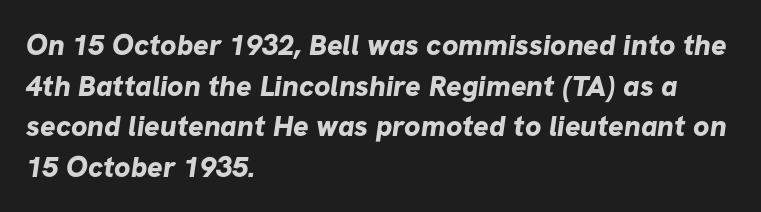
{"serif": "no", "bold": "yes", "weight": "bold", "width": "normal", "stroke_contrast": "low", "x_height": "medium", "monospaced": "no", "underline": "no", "align": "left", "line_spacing": "normal", "line_spacing_ratio": 1.4, "letter_spacing": "normal", "letter_spacing_em": 0.0, "glyph_px": 29}
